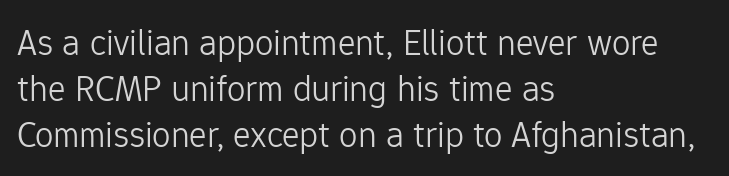
Q: Is the text bold? A: No.
Q: Is the text italic (slanted)? A: No, it is upright.
Q: Is the typeface a serif or a sans-serif typeface? A: Sans-serif.
Q: Is the text underlined? A: No.
Q: How is the paragraph aligned? A: Left-aligned.
Q: Is the spacing between letters normal or unusually wide? A: Normal.
Q: Width (condensed, normal, or wide)? A: Normal.
Q: Stroke contrast? A: Low.
Q: x-height? A: Medium.
Q: Monospaced? A: No.
